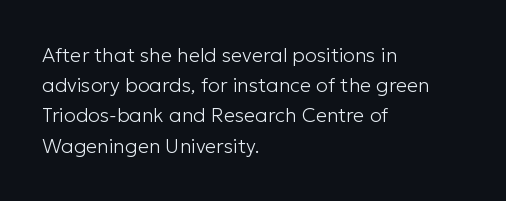
{"italic": "no", "bold": "no", "underline": "no", "align": "left", "line_spacing": "normal", "line_spacing_ratio": 1.51, "letter_spacing": "normal", "letter_spacing_em": 0.0, "glyph_px": 20}
